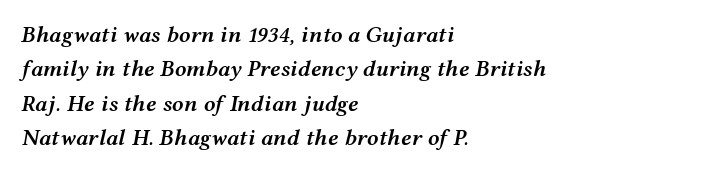
{"italic": "yes", "lean": "right", "slant_degrees": 12, "bold": "semi", "underline": "no", "align": "left", "line_spacing": "normal", "line_spacing_ratio": 1.49, "letter_spacing": "normal", "letter_spacing_em": 0.0, "glyph_px": 23}
